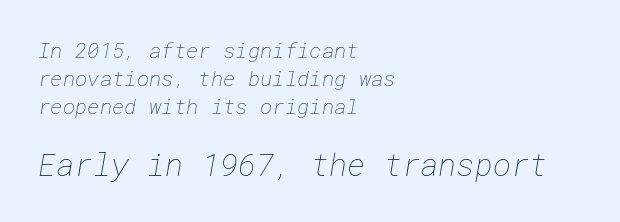
Regarding leading, the lines here are spaced in the standard way. Two sizes are in play, and the larger belongs to the second block. How are the letters spaced? Ordinarily, with no added tracking. This is not heavy type; no bold has been used.
